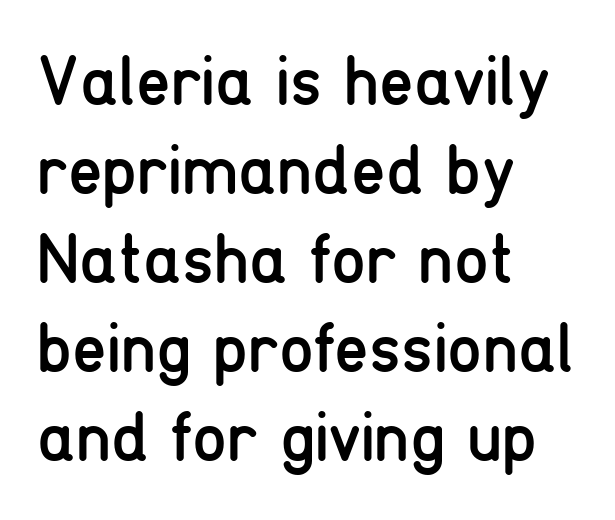
Q: Is the text bold? A: No.
Q: Is the text italic (slanted)? A: No, it is upright.
Q: Is the typeface a serif or a sans-serif typeface? A: Sans-serif.
Q: Is the text underlined? A: No.
Q: How is the paragraph aligned? A: Left-aligned.
Q: Is the spacing between letters normal or unusually wide? A: Normal.
Q: Is the spacing between lines tight, normal or loose? A: Normal.
Q: Width (condensed, normal, or wide)? A: Condensed.
Q: Stroke contrast? A: Low.
Q: x-height? A: Medium.
Q: Monospaced? A: No.
